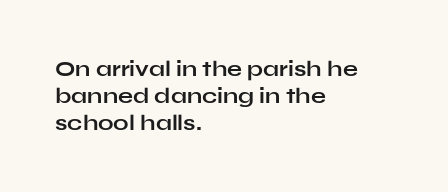
The image shows 22 px bold type, upright; set left-aligned, line spacing 1.22x, normal letter spacing, not underlined.
